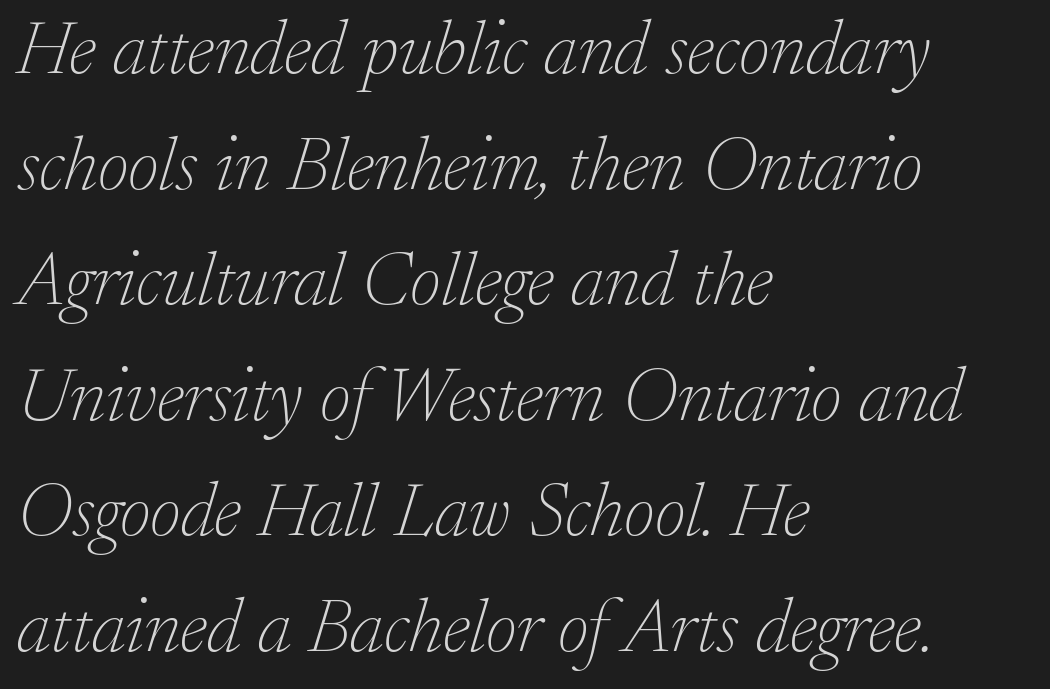
{"serif": "yes", "italic": "yes", "lean": "right", "slant_degrees": 17, "bold": "no", "weight": "thin", "width": "normal", "stroke_contrast": "low", "x_height": "small", "monospaced": "no", "underline": "no", "align": "left", "line_spacing": "normal", "line_spacing_ratio": 1.52, "letter_spacing": "normal", "letter_spacing_em": 0.0, "glyph_px": 76}
